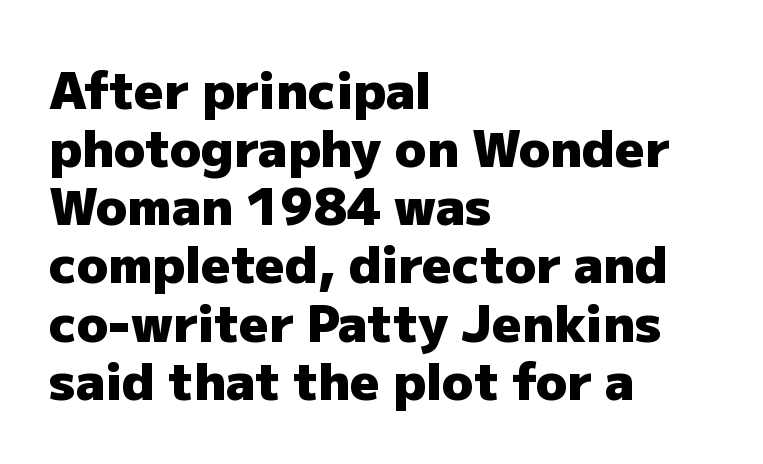
{"serif": "no", "italic": "no", "bold": "yes", "weight": "heavy", "width": "normal", "stroke_contrast": "low", "x_height": "medium", "monospaced": "no", "underline": "no", "align": "left", "line_spacing": "tight", "line_spacing_ratio": 1.14, "letter_spacing": "normal", "letter_spacing_em": 0.0, "glyph_px": 51}
